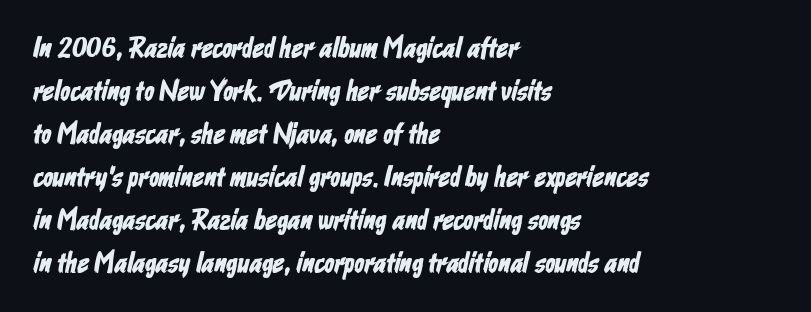
The line-height multiplier appears to be the usual default. Honestly, there is no underline to notice here at all. Look at the bottom of the vertical strokes: they stop flat, with no serifs. Each letter keeps its own natural width here, so spacing adapts to shape.
